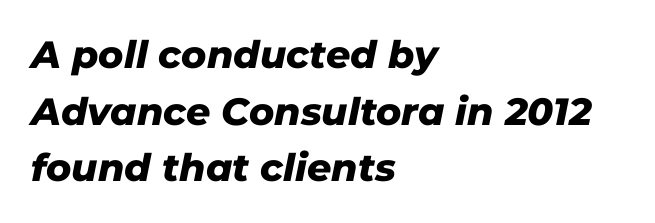
Horizontal alignment here is leftward, the default for most running prose. Lines of text with bare space underneath. Here the glyphs are tracked normally, forming tight word shapes. The vertical gap from one line to the next is medium. Every letter is thick-stroked: bold, no question. Note the varied advance widths — an 'i' is clearly narrower than an 'm'.
